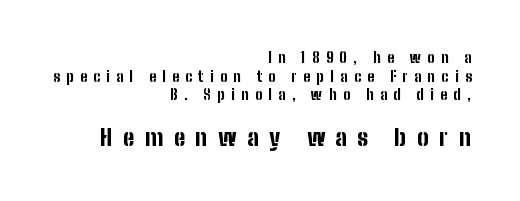
The image shows 23 px bold type, upright; set right-aligned, normal line spacing (1.33x), unusually wide letter spacing (+0.46 em), not underlined; the second (bottom) block is 1.64x larger.
